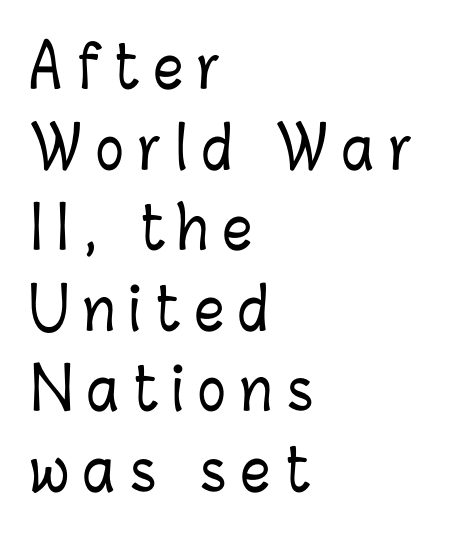
{"italic": "no", "width": "condensed", "stroke_contrast": "low", "x_height": "medium", "monospaced": "no", "underline": "no", "align": "left", "line_spacing": "normal", "line_spacing_ratio": 1.39, "letter_spacing": "wide", "letter_spacing_em": 0.25, "glyph_px": 58}
